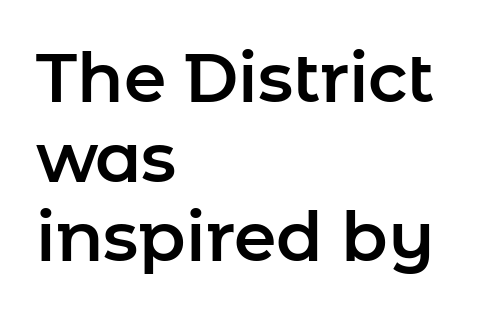
Q: Is the text italic (slanted)? A: No, it is upright.
Q: Is the typeface a serif or a sans-serif typeface? A: Sans-serif.
Q: Is the text underlined? A: No.
Q: How is the paragraph aligned? A: Left-aligned.
Q: Is the spacing between letters normal or unusually wide? A: Normal.
Q: Width (condensed, normal, or wide)? A: Normal.
Q: Stroke contrast? A: Low.
Q: x-height? A: Medium.
Q: Monospaced? A: No.
